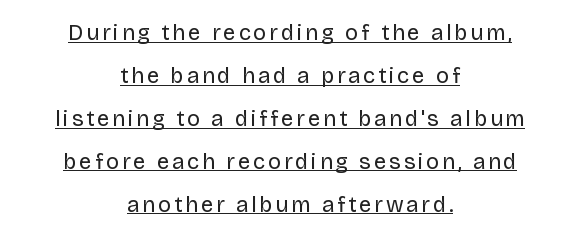
Q: Is the text bold? A: No.
Q: Is the text italic (slanted)? A: No, it is upright.
Q: Is the text underlined? A: Yes.
Q: How is the paragraph aligned? A: Centered.
Q: Is the spacing between lines tight, normal or loose? A: Loose.
